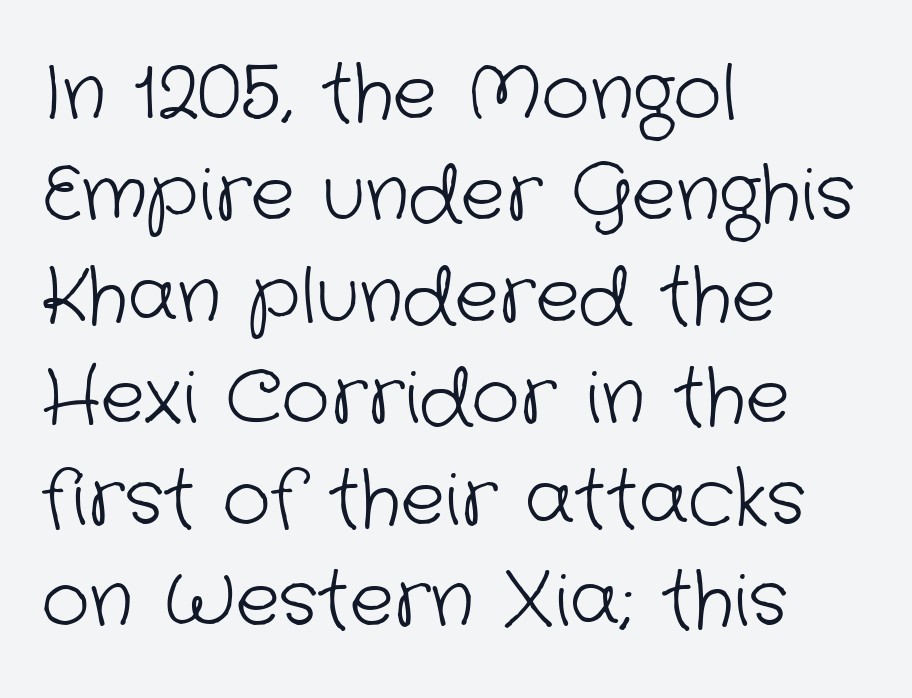
{"serif": "no", "bold": "no", "weight": "light", "width": "normal", "stroke_contrast": "low", "x_height": "medium", "monospaced": "no", "underline": "no", "align": "left", "line_spacing": "normal", "line_spacing_ratio": 1.37, "letter_spacing": "normal", "letter_spacing_em": 0.0, "glyph_px": 74}
